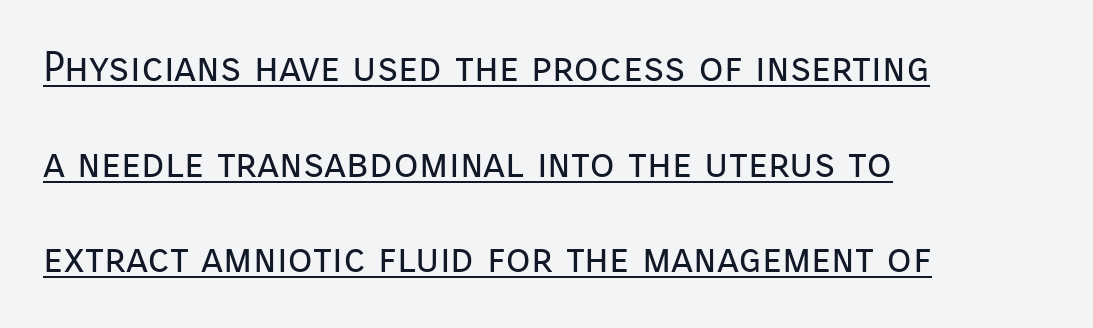
Q: Is the text bold? A: No.
Q: Is the text italic (slanted)? A: No, it is upright.
Q: Is the typeface a serif or a sans-serif typeface? A: Sans-serif.
Q: Is the text underlined? A: Yes.
Q: How is the paragraph aligned? A: Left-aligned.
Q: Is the spacing between letters normal or unusually wide? A: Normal.
Q: Is the spacing between lines tight, normal or loose? A: Loose.
Q: Width (condensed, normal, or wide)? A: Normal.
Q: Stroke contrast? A: Low.
Q: x-height? A: Medium.
Q: Monospaced? A: No.
